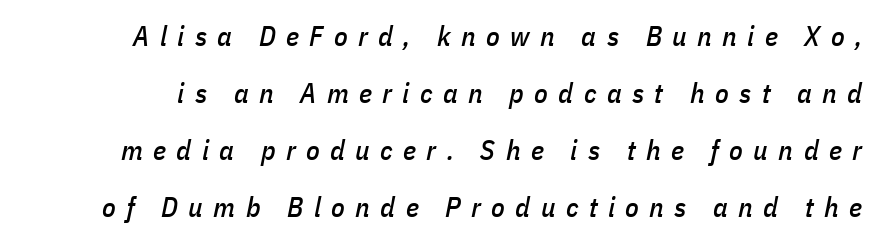
Q: Is the text italic (slanted)? A: Yes, it leans right by about 11 degrees.
Q: Is the text underlined? A: No.
Q: Is the spacing between letters normal or unusually wide? A: Unusually wide.
Q: Is the spacing between lines tight, normal or loose? A: Loose.
Q: Width (condensed, normal, or wide)? A: Condensed.
Q: Stroke contrast? A: Low.
Q: x-height? A: Medium.
Q: Monospaced? A: No.
